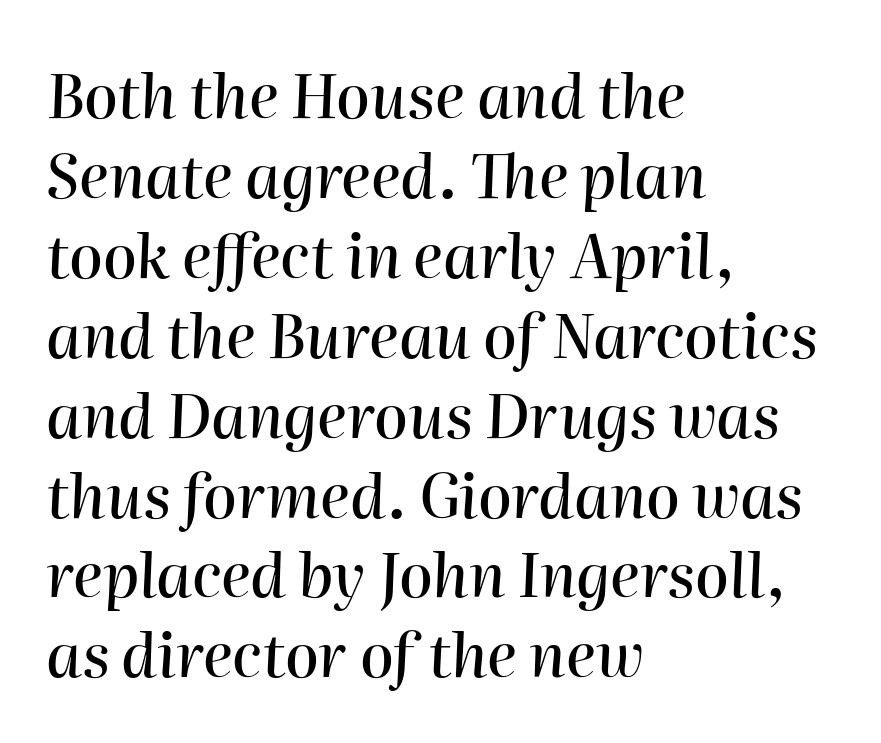
{"italic": "yes", "lean": "right", "slant_degrees": 2, "width": "normal", "stroke_contrast": "high", "x_height": "medium", "monospaced": "no", "underline": "no", "align": "left", "line_spacing": "normal", "line_spacing_ratio": 1.31, "letter_spacing": "normal", "letter_spacing_em": 0.0, "glyph_px": 61}
